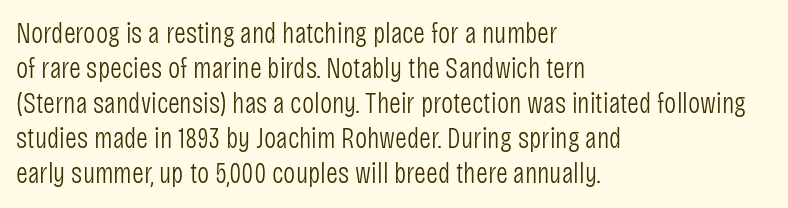
Q: Is the text bold? A: No.
Q: Is the text italic (slanted)? A: No, it is upright.
Q: Is the typeface a serif or a sans-serif typeface? A: Sans-serif.
Q: Is the text underlined? A: No.
Q: How is the paragraph aligned? A: Left-aligned.
Q: Is the spacing between letters normal or unusually wide? A: Normal.
Q: Width (condensed, normal, or wide)? A: Condensed.
Q: Stroke contrast? A: Low.
Q: x-height? A: Large.
Q: Monospaced? A: No.
